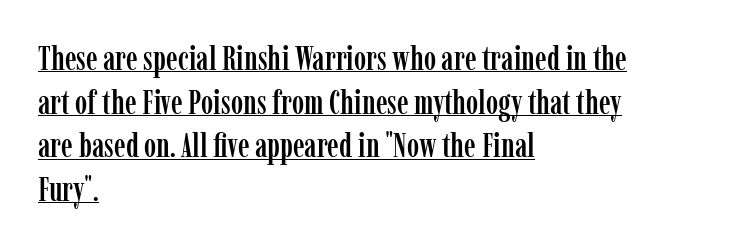
{"serif": "yes", "italic": "no", "width": "condensed", "stroke_contrast": "low", "x_height": "medium", "monospaced": "no", "underline": "yes", "align": "left", "line_spacing": "normal", "line_spacing_ratio": 1.32, "letter_spacing": "normal", "letter_spacing_em": 0.0, "glyph_px": 33}
